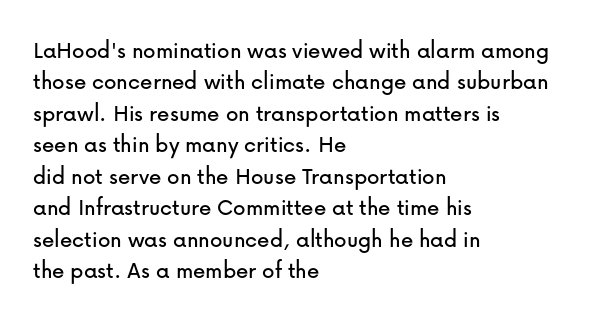
Q: Is the text italic (slanted)? A: No, it is upright.
Q: Is the text underlined? A: No.
Q: How is the paragraph aligned? A: Left-aligned.
Q: Is the spacing between letters normal or unusually wide? A: Normal.
Q: Is the spacing between lines tight, normal or loose? A: Normal.
